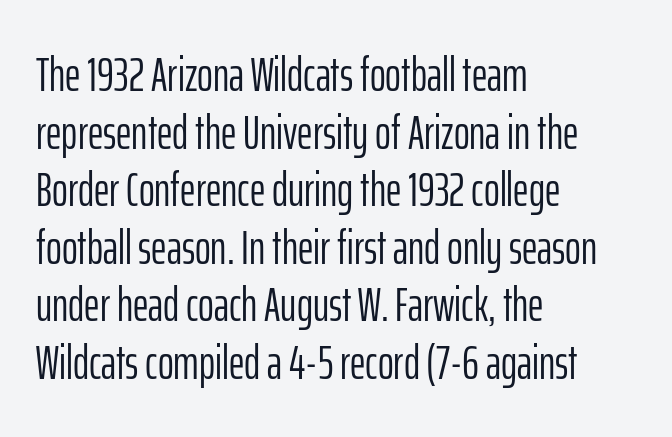
The image shows 48 px light, condensed sans-serif type, upright; set left-aligned, line spacing 1.2x, normal letter spacing, not underlined; low stroke contrast and a medium x-height.
